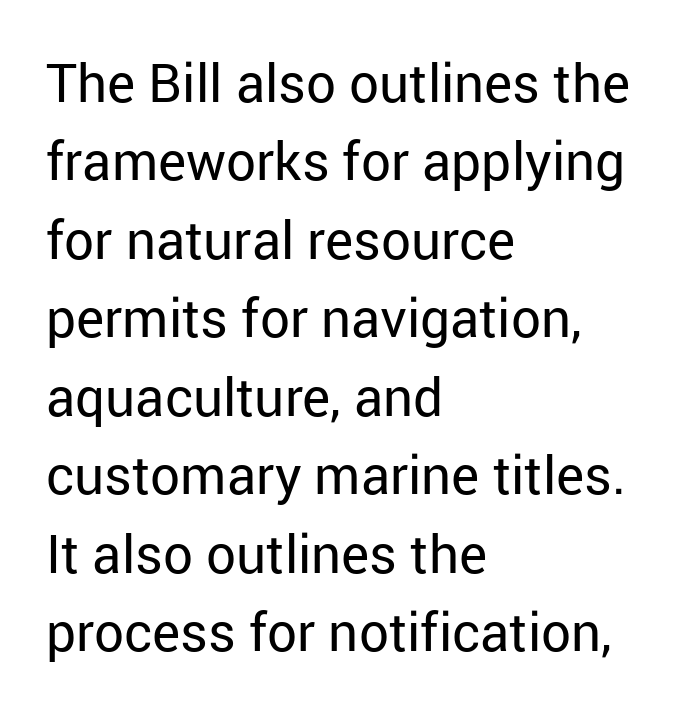
{"serif": "no", "italic": "no", "bold": "no", "weight": "regular", "width": "normal", "stroke_contrast": "low", "x_height": "medium", "monospaced": "no", "underline": "no", "align": "left", "line_spacing": "normal", "line_spacing_ratio": 1.48, "letter_spacing": "normal", "letter_spacing_em": 0.0, "glyph_px": 53}
